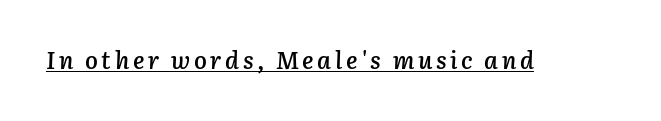
These lines carry some extra weight — a demibold, not a full bold. Designer's note — italics engaged. This rendering features underlined lettering.
